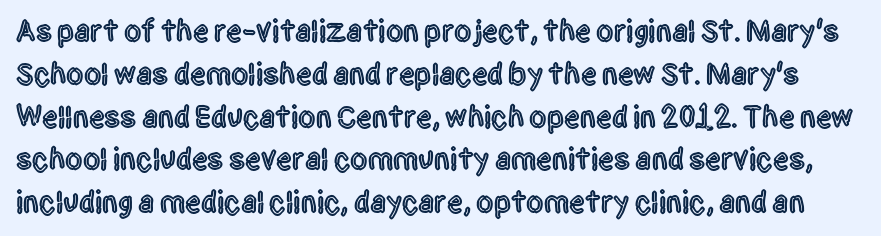
The image shows 31 px condensed sans-serif type, upright; set normal line spacing (1.38x), normal letter spacing, not underlined; a large x-height.
